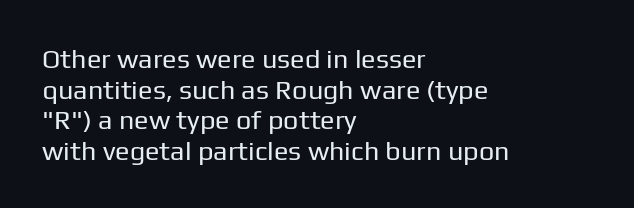
{"italic": "no", "bold": "no", "underline": "no", "align": "left", "line_spacing": "tight", "line_spacing_ratio": 1.13, "letter_spacing": "normal", "letter_spacing_em": 0.0, "glyph_px": 27}
